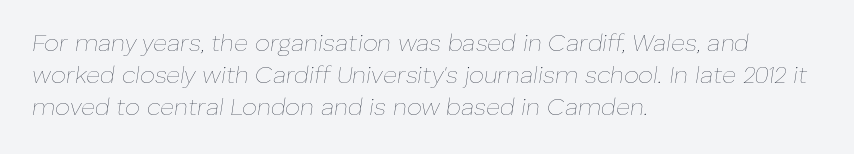
Q: Is the text bold? A: No.
Q: Is the text italic (slanted)? A: Yes, it leans right by about 8 degrees.
Q: Is the text underlined? A: No.
Q: How is the paragraph aligned? A: Left-aligned.
Q: Is the spacing between letters normal or unusually wide? A: Normal.
Q: Is the spacing between lines tight, normal or loose? A: Normal.
